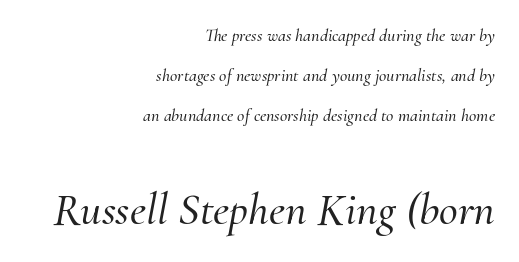
The image shows 46 px serif type, italic (leaning right); set right-aligned, loose line spacing (2.22x), normal letter spacing, not underlined; the second (bottom) block is 2.56x larger; medium stroke contrast and a small x-height.
